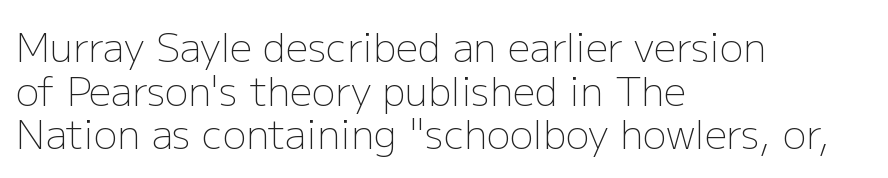
{"serif": "no", "italic": "no", "bold": "no", "weight": "light", "width": "normal", "stroke_contrast": "low", "x_height": "medium", "monospaced": "no", "underline": "no", "align": "left", "line_spacing": "tight", "line_spacing_ratio": 1.12, "letter_spacing": "normal", "letter_spacing_em": 0.0, "glyph_px": 39}
